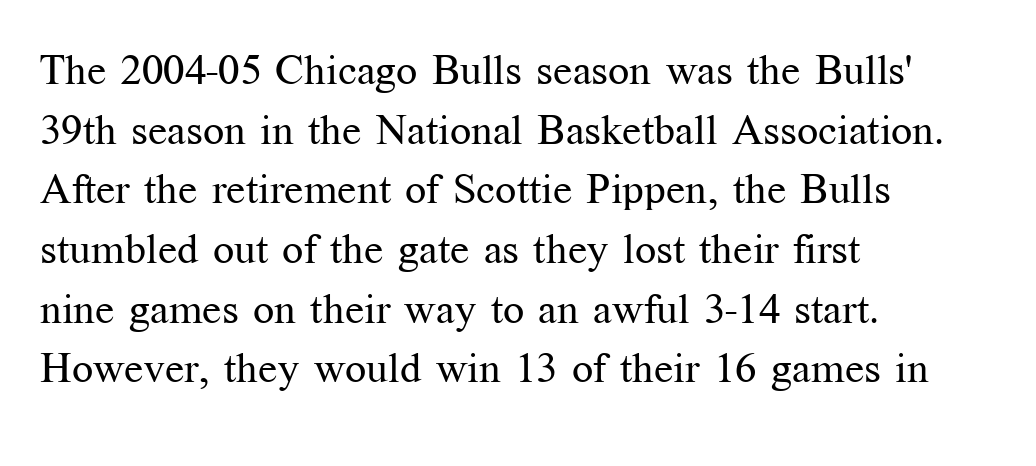
{"serif": "yes", "italic": "no", "bold": "no", "weight": "regular", "width": "normal", "stroke_contrast": "medium", "x_height": "medium", "monospaced": "no", "underline": "no", "align": "left", "line_spacing": "normal", "line_spacing_ratio": 1.42, "letter_spacing": "normal", "letter_spacing_em": 0.0, "glyph_px": 42}
